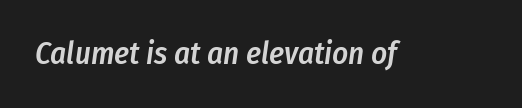
Q: Is the text bold? A: Semi-bold.
Q: Is the text italic (slanted)? A: Yes, it leans right by about 8 degrees.
Q: Is the text underlined? A: No.
Q: Is the spacing between letters normal or unusually wide? A: Normal.
Q: Width (condensed, normal, or wide)? A: Condensed.
Q: Stroke contrast? A: Low.
Q: x-height? A: Medium.
Q: Monospaced? A: No.
